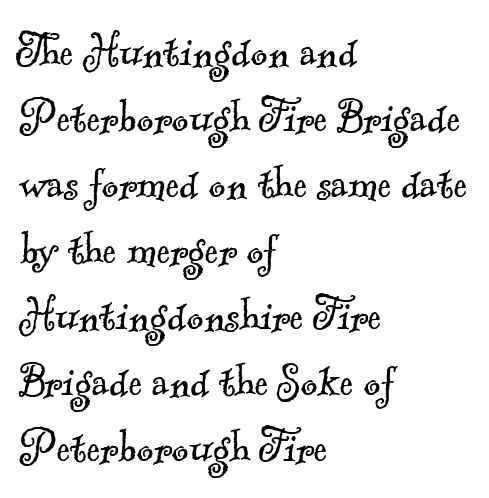
Letterform terminals end in serifs throughout the passage. Varying glyph widths throughout — classic text-font behaviour. Does the copy run flush right? No — it runs flush left. This rendering leaves character spacing at its baseline value.
